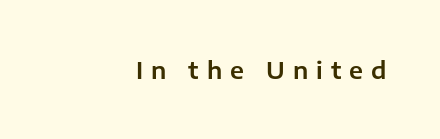
Any mark beneath the type? The region is blank. The letters stand straight up with perfectly vertical stems. Someone cranked the tracking dial way up on this one.
